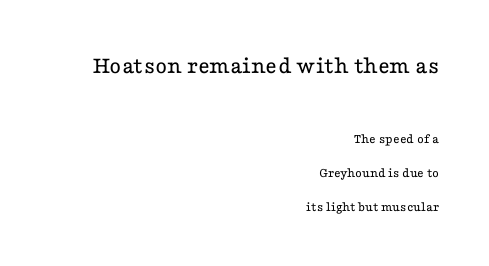
The image shows 25 px text type, upright; set right-aligned, loose line spacing (2.41x), normal letter spacing, not underlined; the first (top) block is 1.79x larger.
